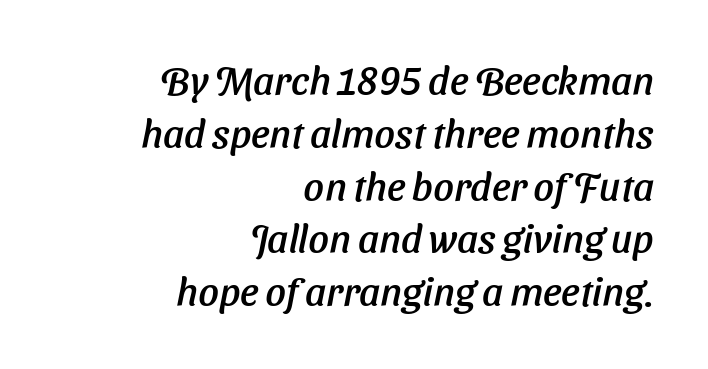
{"italic": "yes", "lean": "right", "slant_degrees": 11, "width": "normal", "stroke_contrast": "low", "x_height": "medium", "monospaced": "no", "underline": "no", "align": "right", "line_spacing": "normal", "line_spacing_ratio": 1.32, "letter_spacing": "normal", "letter_spacing_em": 0.0, "glyph_px": 40}
